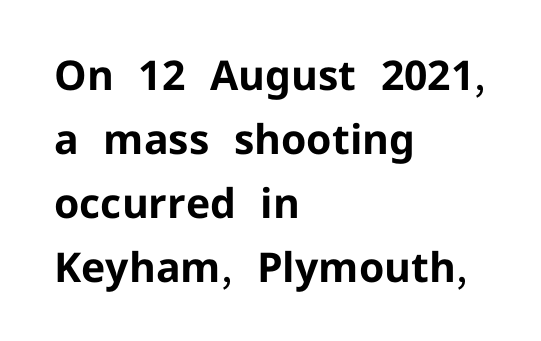
Q: Is the text bold? A: Yes.
Q: Is the text italic (slanted)? A: No, it is upright.
Q: Is the typeface a serif or a sans-serif typeface? A: Sans-serif.
Q: Is the text underlined? A: No.
Q: How is the paragraph aligned? A: Left-aligned.
Q: Is the spacing between letters normal or unusually wide? A: Normal.
Q: Is the spacing between lines tight, normal or loose? A: Normal.
Q: Width (condensed, normal, or wide)? A: Normal.
Q: Stroke contrast? A: Low.
Q: x-height? A: Medium.
Q: Monospaced? A: No.
